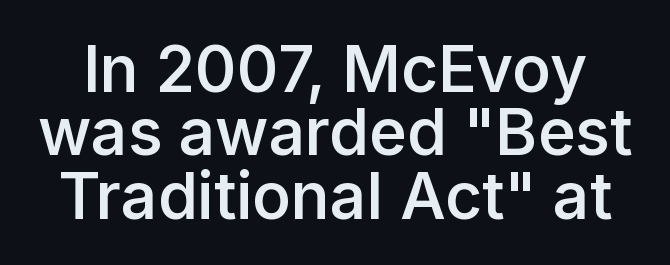
A typesetter would mark this as roman, not italic. Do the characters align in a grid? No, the font is proportional. This rendering leaves character spacing at its baseline value. Interline gaps are noticeably narrow in this sample. The font family rendered here belongs to the sans-serif group. This is the in-between weight designers call semibold or demi.
